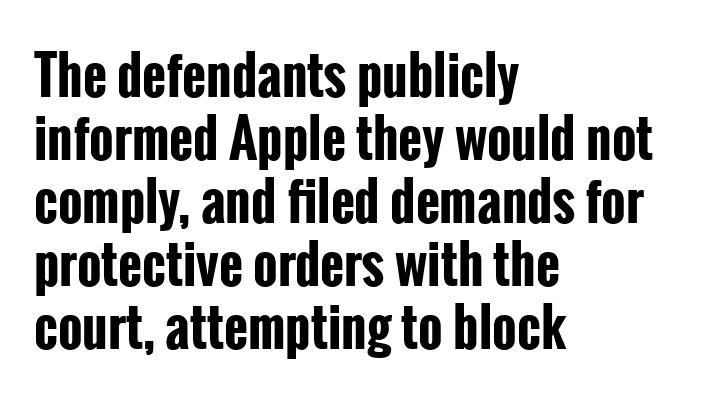
The image shows 52 px bold, condensed sans-serif type, upright; set left-aligned, line spacing 1.21x, normal letter spacing, not underlined; low stroke contrast and a medium x-height.
